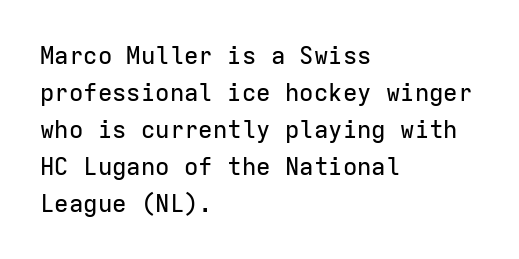
This is roman type, the default non-slanted kind. The lines in this sample share a left origin and differ only in where they stop. Glance below the letters and you will spot only blank space. The line-height multiplier appears to be the usual default. No extra tracking has been applied to these lines.
